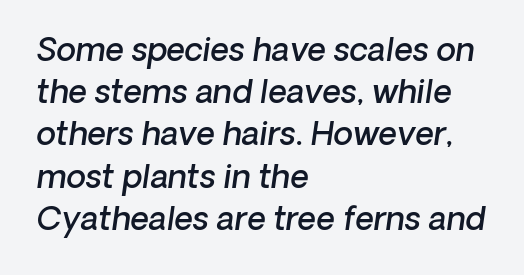
The face used here is proportionally spaced, like ordinary book or web type. It's the slanting kind of type. Descender tails drop into unmarked territory. What weight is shown? A semibold, between regular and bold. Words appear dense and cohesive because spacing is normal. Reading down the column, the eye jumps a familiar distance to each next line.
